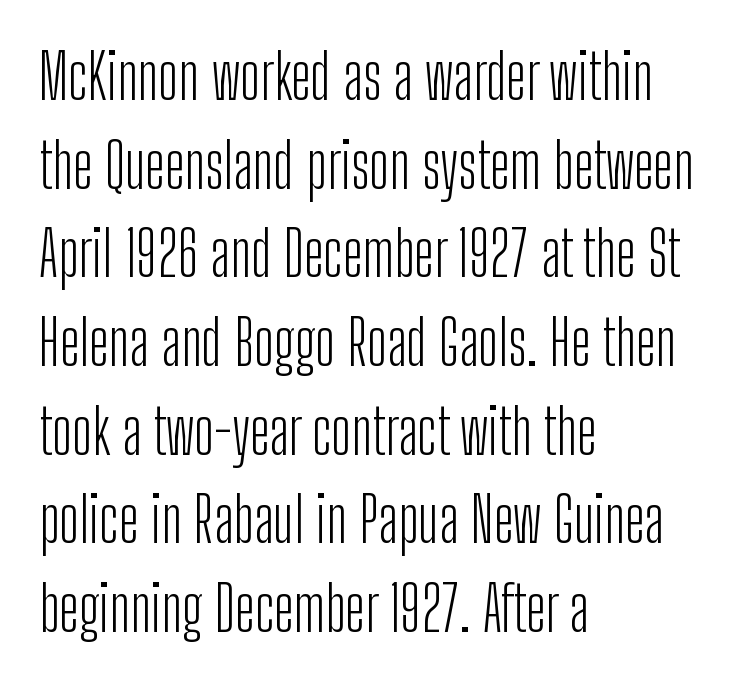
The image shows 62 px light, condensed sans-serif type, upright; set left-aligned, normal line spacing (1.43x), normal letter spacing, not underlined; low stroke contrast and a medium x-height.
